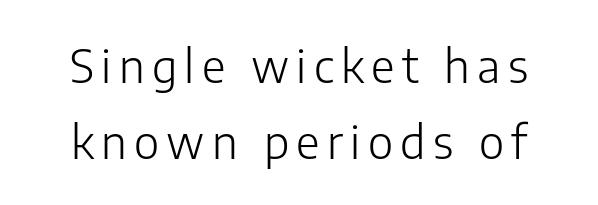
Q: Is the text bold? A: No.
Q: Is the text italic (slanted)? A: No, it is upright.
Q: Is the typeface a serif or a sans-serif typeface? A: Sans-serif.
Q: Is the text underlined? A: No.
Q: Is the spacing between lines tight, normal or loose? A: Normal.
Q: Width (condensed, normal, or wide)? A: Normal.
Q: Stroke contrast? A: Low.
Q: x-height? A: Medium.
Q: Monospaced? A: No.
